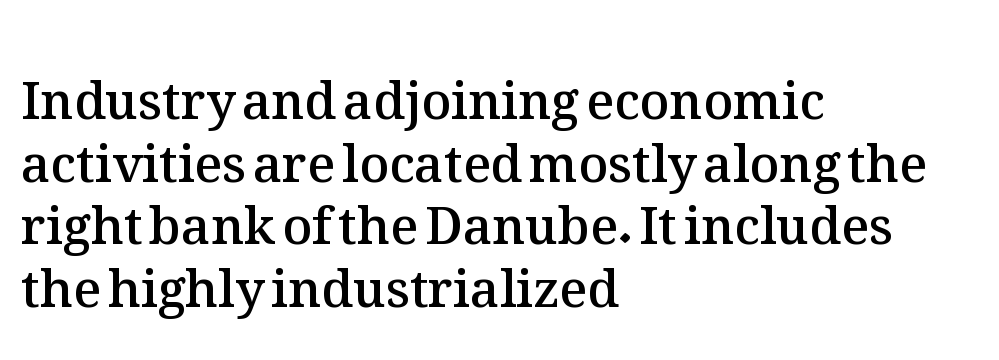
This sample is left-justified, so line endings fall wherever the words run out. Descenders hang freely into open space. Is this a fixed-width face? No — the glyphs have proportional, varying widths. Posture: upright roman. Compared with typical body copy, the letter spacing here is the same. Is the type bold? Partly — it's a semibold, heavier than regular but not fully bold.
